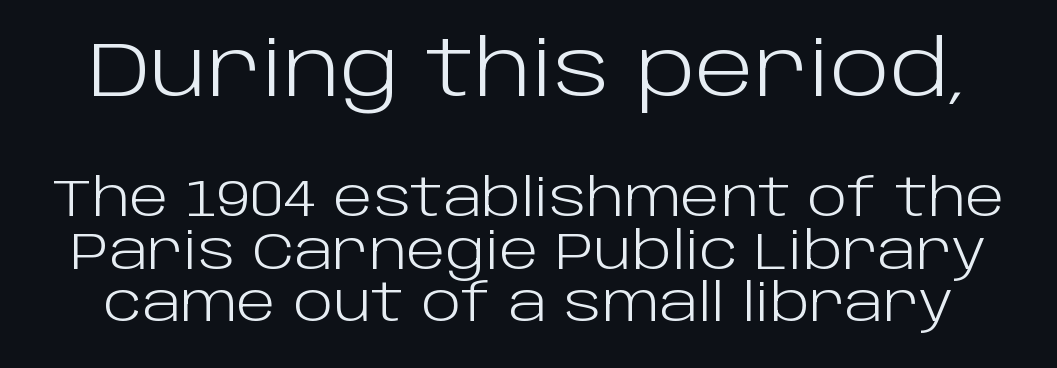
Q: Is the text bold? A: No.
Q: Is the text italic (slanted)? A: No, it is upright.
Q: Is the typeface a serif or a sans-serif typeface? A: Sans-serif.
Q: Is the text underlined? A: No.
Q: Is the spacing between letters normal or unusually wide? A: Normal.
Q: Is the spacing between lines tight, normal or loose? A: Tight.
Q: Which block of text is set in a larger size, the first (top) or the second (bottom)? A: The first (top) one.
Q: Width (condensed, normal, or wide)? A: Normal.
Q: Stroke contrast? A: Low.
Q: x-height? A: Large.
Q: Monospaced? A: No.
